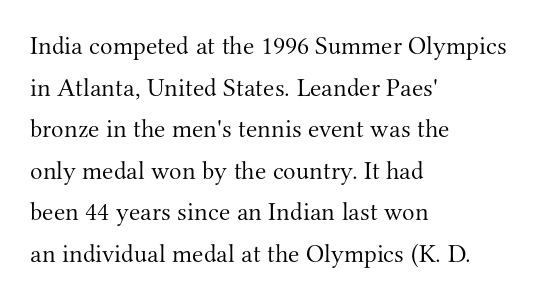
Rule under the text: the space is simply empty. One-word summary of the alignment: left. Stroke thickness stays within the range of a standard reading face or lighter. Rows of type keep a routine distance in the vertical direction. Ascenders rise straight up at ninety degrees. The tracking reads as untouched default to a designer's eye.
